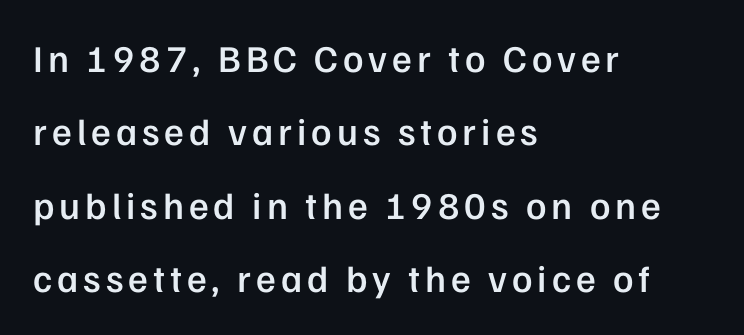
Q: Is the text bold? A: Semi-bold.
Q: Is the text italic (slanted)? A: No, it is upright.
Q: Is the typeface a serif or a sans-serif typeface? A: Sans-serif.
Q: Is the text underlined? A: No.
Q: How is the paragraph aligned? A: Left-aligned.
Q: Is the spacing between lines tight, normal or loose? A: Loose.
Q: Width (condensed, normal, or wide)? A: Normal.
Q: Stroke contrast? A: Low.
Q: x-height? A: Medium.
Q: Monospaced? A: No.
